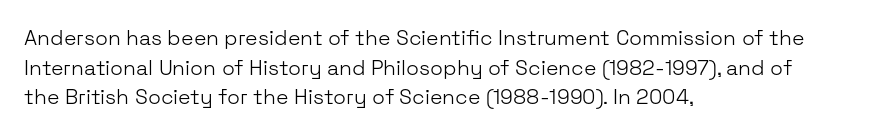
The image shows 21 px text type, upright; set left-aligned, normal line spacing (1.41x), normal letter spacing, not underlined.
